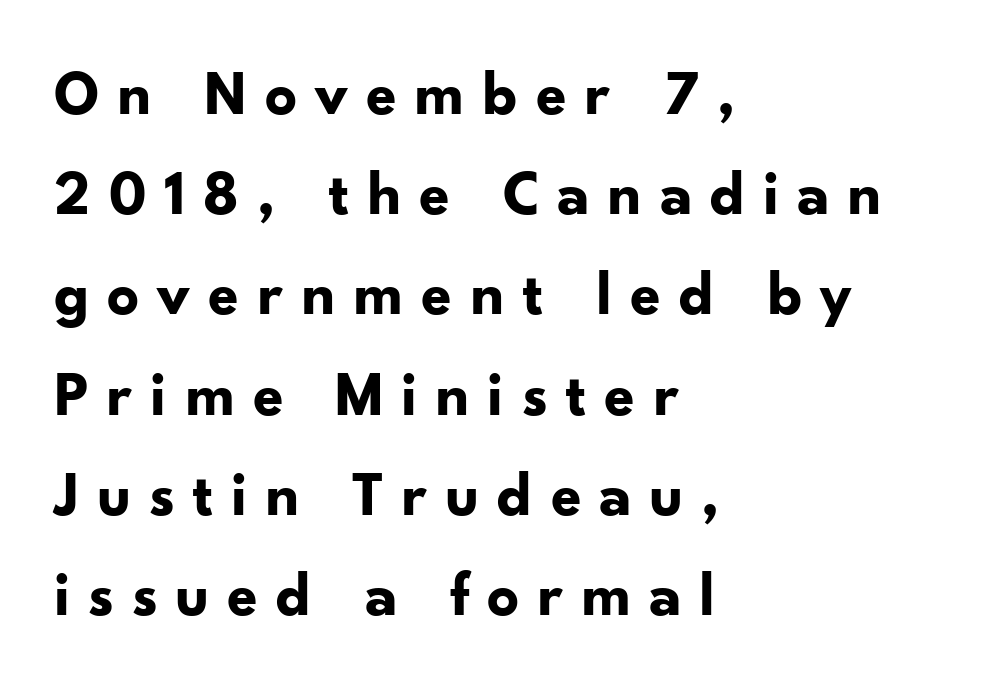
{"serif": "no", "italic": "no", "bold": "yes", "weight": "bold", "width": "normal", "stroke_contrast": "low", "x_height": "small", "monospaced": "no", "underline": "no", "align": "left", "line_spacing": "normal", "line_spacing_ratio": 1.59, "letter_spacing": "wide", "letter_spacing_em": 0.28, "glyph_px": 63}
